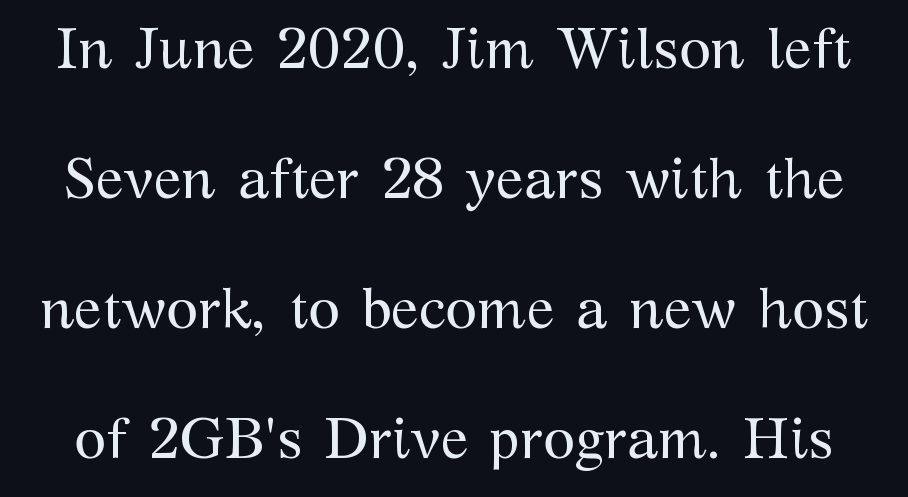
Q: Is the text bold? A: No.
Q: Is the text italic (slanted)? A: No, it is upright.
Q: Is the typeface a serif or a sans-serif typeface? A: Serif.
Q: Is the text underlined? A: No.
Q: Is the spacing between letters normal or unusually wide? A: Normal.
Q: Is the spacing between lines tight, normal or loose? A: Loose.
Q: Width (condensed, normal, or wide)? A: Normal.
Q: Stroke contrast? A: Medium.
Q: x-height? A: Medium.
Q: Monospaced? A: No.
